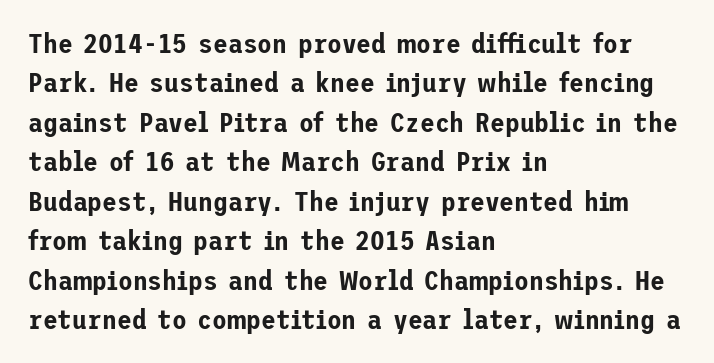
Rule under the text: the space is simply empty. The passage is arranged the way most books set body copy — flush left. This is the regular roman posture of the typeface. Default kerning and tracking; the words read as compact shapes.
